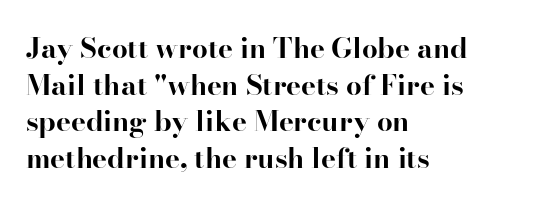
The image shows 28 px bold serif type, upright; set left-aligned, normal line spacing (1.31x), normal letter spacing, not underlined; high stroke contrast and a small x-height.
